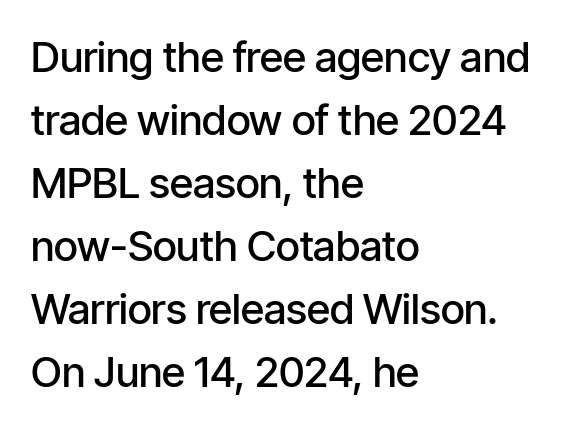
The image shows 42 px semibold, condensed sans-serif type, upright; set left-aligned, normal line spacing (1.5x), normal letter spacing, not underlined; low stroke contrast and a medium x-height.
